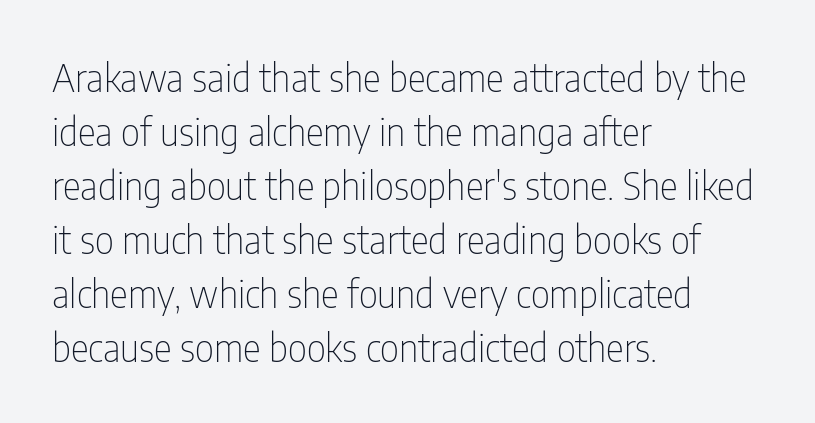
Q: Is the text bold? A: No.
Q: Is the text italic (slanted)? A: No, it is upright.
Q: Is the typeface a serif or a sans-serif typeface? A: Sans-serif.
Q: Is the text underlined? A: No.
Q: How is the paragraph aligned? A: Left-aligned.
Q: Is the spacing between letters normal or unusually wide? A: Normal.
Q: Is the spacing between lines tight, normal or loose? A: Normal.
Q: Width (condensed, normal, or wide)? A: Condensed.
Q: Stroke contrast? A: Low.
Q: x-height? A: Medium.
Q: Monospaced? A: No.
